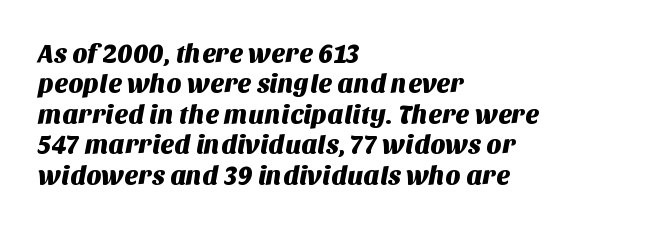
{"underline": "no", "align": "left", "line_spacing_ratio": 1.17, "letter_spacing": "normal", "letter_spacing_em": 0.0, "glyph_px": 26}
